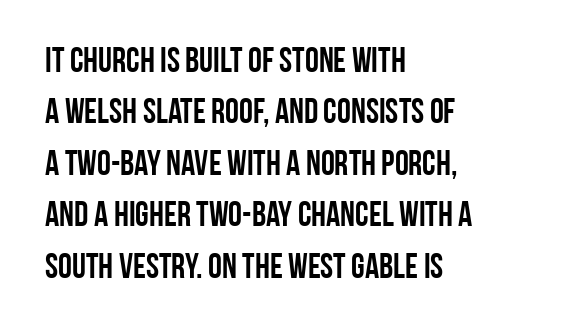
The image shows 35 px condensed sans-serif type, upright; set left-aligned, normal line spacing (1.47x), normal letter spacing, not underlined; low stroke contrast and a large x-height.
